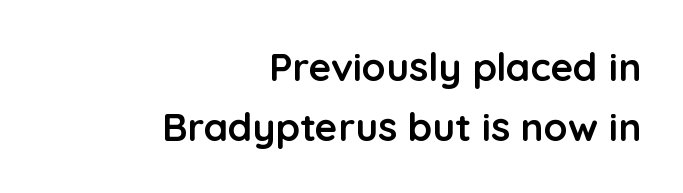
{"serif": "no", "italic": "no", "bold": "yes", "weight": "semibold", "width": "normal", "stroke_contrast": "low", "x_height": "medium", "monospaced": "no", "underline": "no", "align": "right", "line_spacing": "normal", "line_spacing_ratio": 1.53, "letter_spacing": "normal", "letter_spacing_em": 0.0, "glyph_px": 39}
